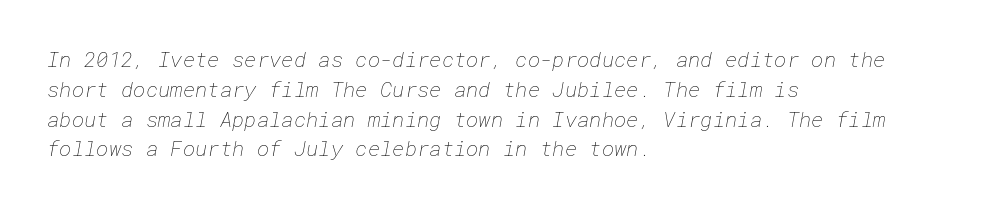
The image shows 21 px text type; set left-aligned, normal line spacing (1.42x), normal letter spacing, not underlined.
